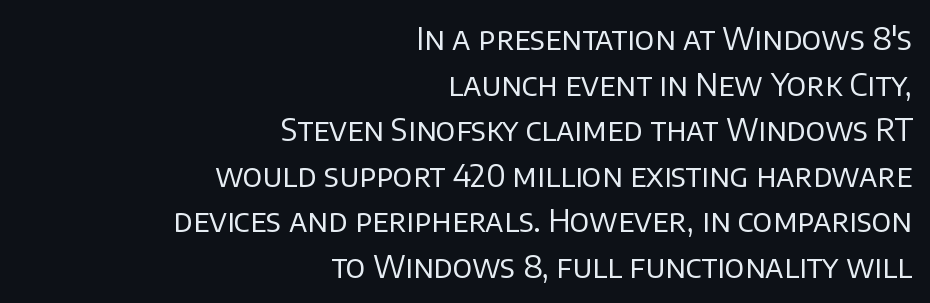
The image shows 31 px regular-weight sans-serif type, upright; set right-aligned, normal line spacing (1.47x), normal letter spacing, not underlined; low stroke contrast and a large x-height.
